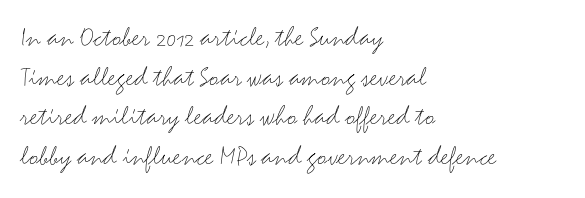
Q: Is the text bold? A: No.
Q: Is the text italic (slanted)? A: Yes.
Q: Is the typeface a serif or a sans-serif typeface? A: Sans-serif.
Q: Is the text underlined? A: No.
Q: How is the paragraph aligned? A: Left-aligned.
Q: Is the spacing between letters normal or unusually wide? A: Normal.
Q: Is the spacing between lines tight, normal or loose? A: Normal.
Q: Width (condensed, normal, or wide)? A: Wide.
Q: Stroke contrast? A: Medium.
Q: x-height? A: Small.
Q: Monospaced? A: No.
